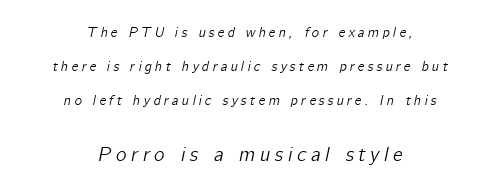
The image shows 20 px text type, italic (leaning right); set centered, loose line spacing (2.43x), unusually wide letter spacing (+0.23 em), not underlined; the second (bottom) block is 1.43x larger.
